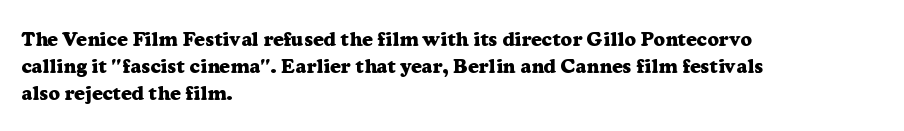
{"italic": "no", "bold": "yes", "underline": "no", "align": "left", "line_spacing": "normal", "line_spacing_ratio": 1.36, "letter_spacing": "normal", "letter_spacing_em": 0.0, "glyph_px": 20}
